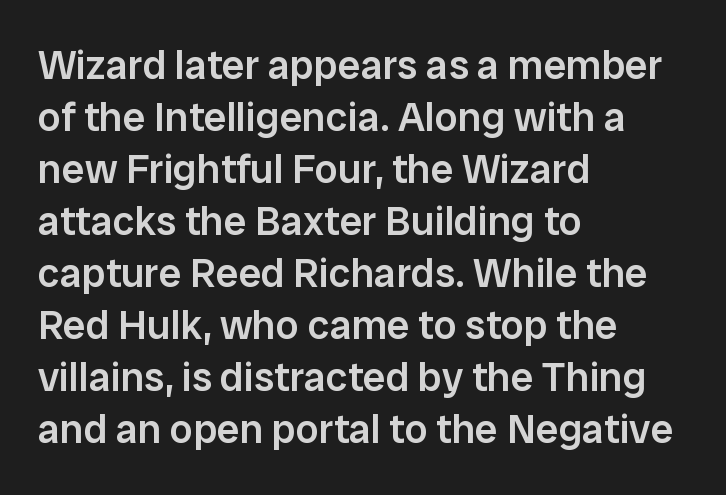
The image shows 41 px semibold sans-serif type, upright; set left-aligned, normal line spacing (1.27x), normal letter spacing, not underlined; low stroke contrast and a medium x-height.
